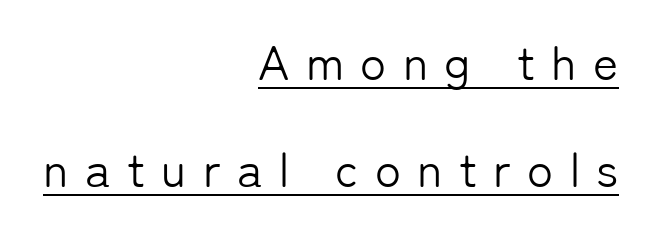
The rendering uses natural spacing where letterforms have individual widths. Descenders here cross a horizontal rule under the line. Serifs: no, the terminals of the letterforms are clean. Loose tracking; the words dissolve into strings of separated letters.
